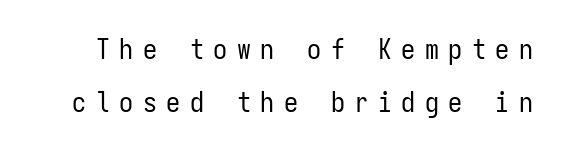
Q: Is the text bold? A: No.
Q: Is the text italic (slanted)? A: No, it is upright.
Q: Is the typeface a serif or a sans-serif typeface? A: Sans-serif.
Q: Is the text underlined? A: No.
Q: Is the spacing between letters normal or unusually wide? A: Unusually wide.
Q: Width (condensed, normal, or wide)? A: Condensed.
Q: Stroke contrast? A: Low.
Q: x-height? A: Medium.
Q: Monospaced? A: Yes.
